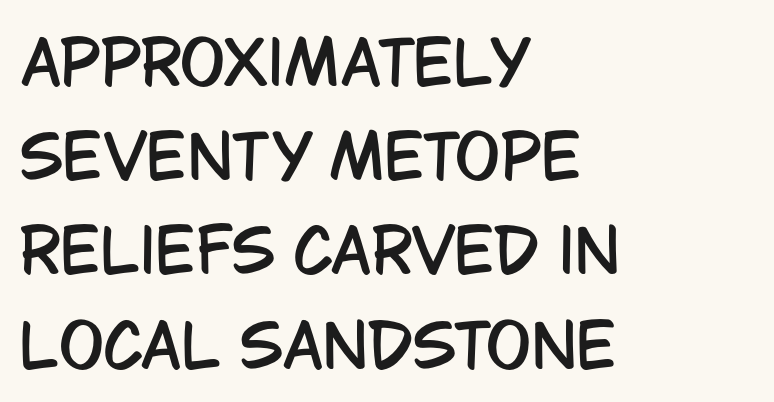
Q: Is the text italic (slanted)? A: No, it is upright.
Q: Is the typeface a serif or a sans-serif typeface? A: Sans-serif.
Q: Is the text underlined? A: No.
Q: How is the paragraph aligned? A: Left-aligned.
Q: Is the spacing between letters normal or unusually wide? A: Normal.
Q: Is the spacing between lines tight, normal or loose? A: Normal.
Q: Width (condensed, normal, or wide)? A: Condensed.
Q: Stroke contrast? A: Low.
Q: x-height? A: Large.
Q: Monospaced? A: No.
